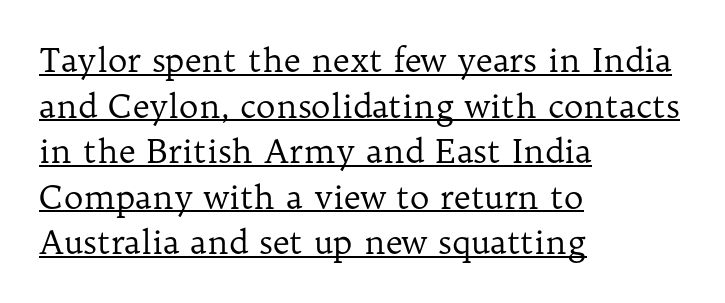
{"serif": "yes", "italic": "no", "bold": "no", "weight": "regular", "width": "normal", "stroke_contrast": "low", "x_height": "medium", "monospaced": "no", "underline": "yes", "align": "left", "line_spacing": "normal", "line_spacing_ratio": 1.38, "letter_spacing": "normal", "letter_spacing_em": 0.0, "glyph_px": 33}
